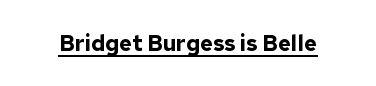
The image shows 22 px bold type, upright; set normal letter spacing, underlined.
